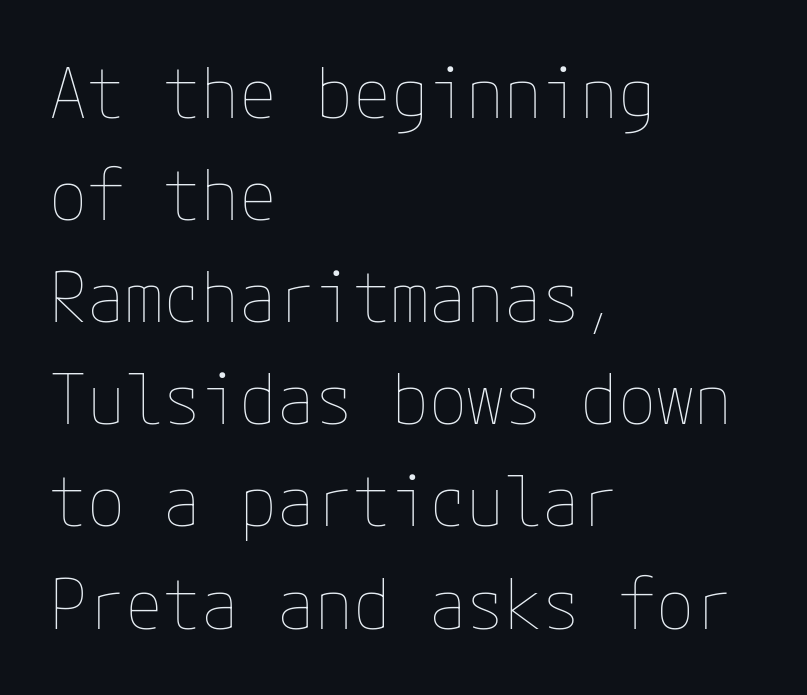
Q: Is the text bold? A: No.
Q: Is the text italic (slanted)? A: No, it is upright.
Q: Is the text underlined? A: No.
Q: How is the paragraph aligned? A: Left-aligned.
Q: Is the spacing between letters normal or unusually wide? A: Normal.
Q: Is the spacing between lines tight, normal or loose? A: Normal.
Q: Width (condensed, normal, or wide)? A: Normal.
Q: Stroke contrast? A: Low.
Q: x-height? A: Medium.
